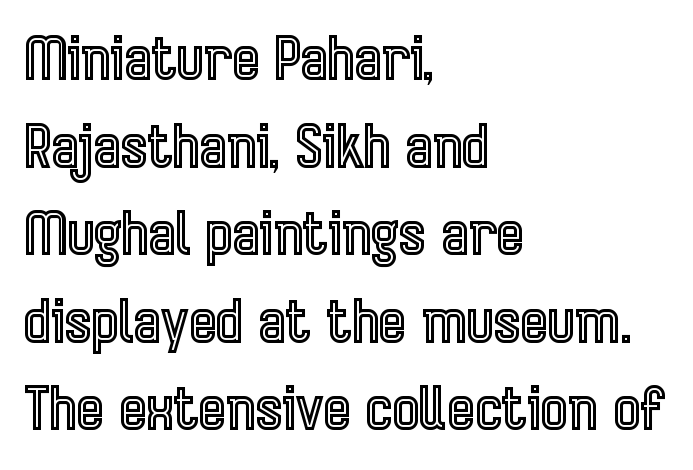
Successive baselines arrive at the customary interval. Varying glyph widths throughout — classic text-font behaviour. If you drew a line through each stem, it would be perfectly vertical. Which margin do the lines hug? The left one — the right edge is uneven. The zone under the glyphs is completely vacant. Here the glyphs are tracked normally, forming tight word shapes.
